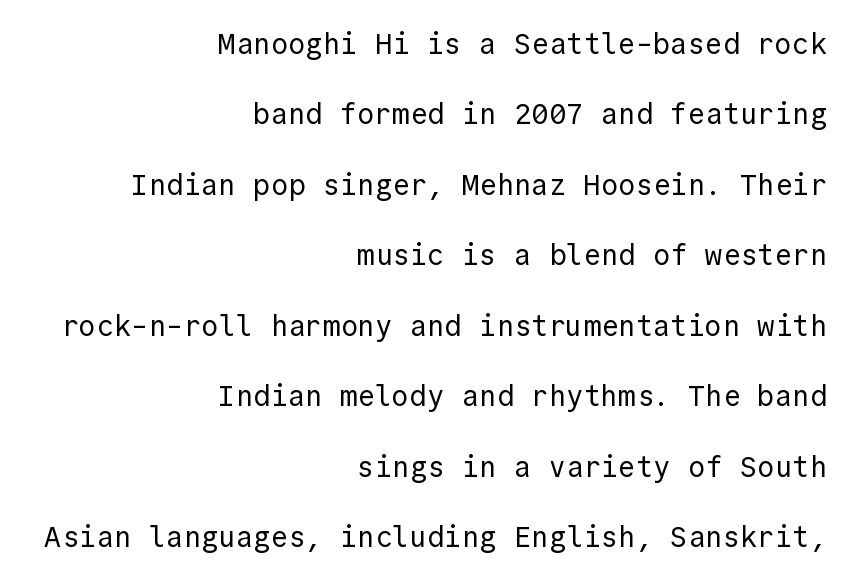
{"serif": "no", "italic": "no", "bold": "no", "weight": "regular", "width": "normal", "x_height": "medium", "monospaced": "yes", "underline": "no", "align": "right", "line_spacing": "loose", "line_spacing_ratio": 2.43, "letter_spacing": "normal", "letter_spacing_em": 0.0, "glyph_px": 29}
